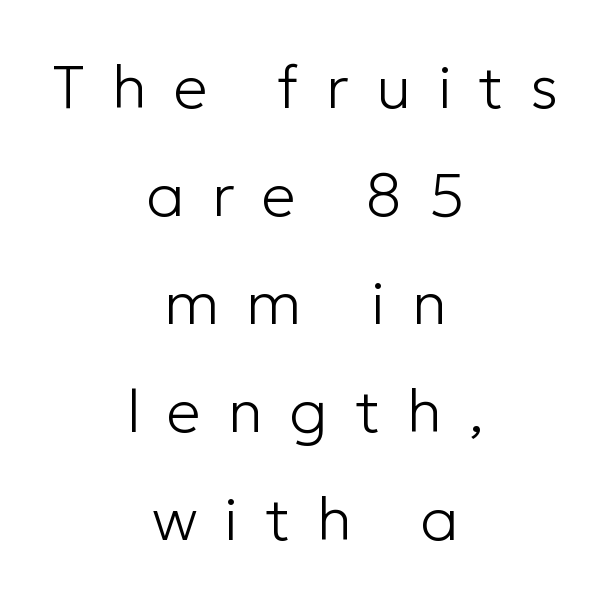
In terms of posture, this sample is upright. The characters are drawn with everyday or finer stroke widths. Here the designer chose a conventional face with non-uniform glyph widths. The tracking jumps out immediately: characters are airy and widely separated.
